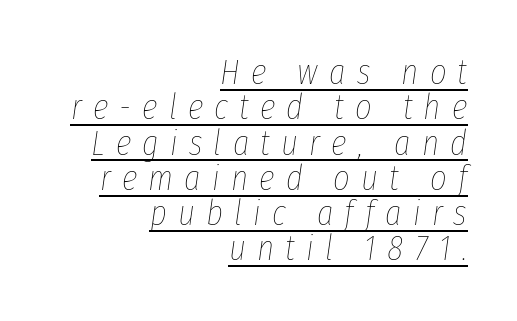
Q: Is the text bold? A: No.
Q: Is the text italic (slanted)? A: Yes, it leans right by about 8 degrees.
Q: Is the text underlined? A: Yes.
Q: How is the paragraph aligned? A: Right-aligned.
Q: Is the spacing between letters normal or unusually wide? A: Unusually wide.
Q: Is the spacing between lines tight, normal or loose? A: Tight.
Q: Width (condensed, normal, or wide)? A: Condensed.
Q: Stroke contrast? A: Low.
Q: x-height? A: Medium.
Q: Monospaced? A: No.
